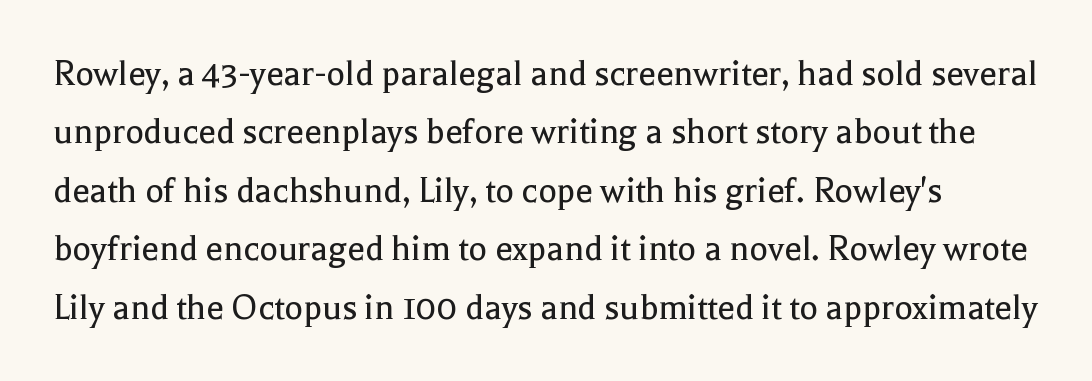
The image shows 39 px regular-weight serif type, upright; set normal line spacing (1.5x), normal letter spacing, not underlined; a medium x-height.
